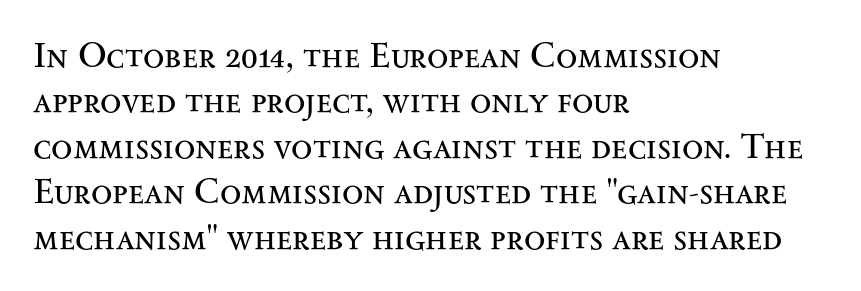
The image shows 35 px regular-weight, wide serif type, upright; set left-aligned, normal line spacing (1.3x), normal letter spacing, not underlined; medium stroke contrast and a small x-height.
